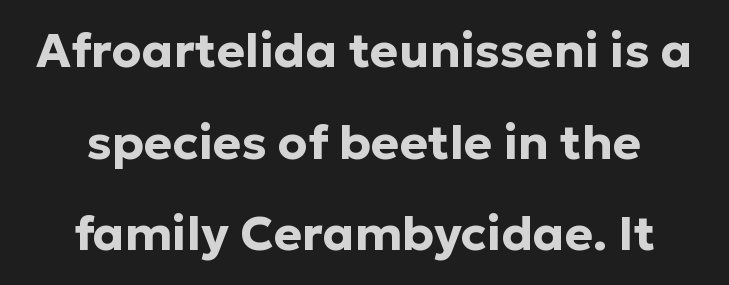
Compared with an ordinary text face, these strokes are far heavier — a full bold. The passage shown has conventional tracking throughout. Quick note: interline space is abundant. Grotesque or geometric, the face here clearly has no serifs.
